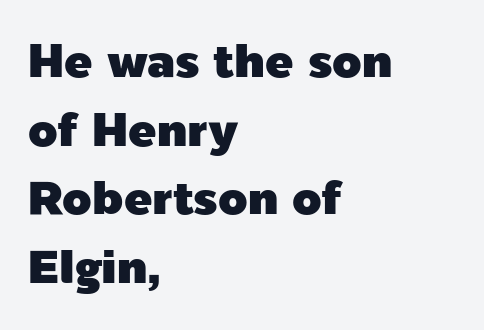
{"serif": "no", "italic": "no", "width": "normal", "x_height": "medium", "monospaced": "no", "underline": "no", "align": "left", "line_spacing": "normal", "line_spacing_ratio": 1.46, "letter_spacing": "normal", "letter_spacing_em": 0.0, "glyph_px": 47}
